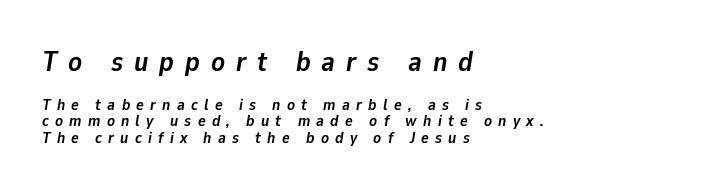
Q: Is the text bold? A: Yes.
Q: Is the text italic (slanted)? A: Yes, it leans right by about 9 degrees.
Q: Is the text underlined? A: No.
Q: How is the paragraph aligned? A: Left-aligned.
Q: Is the spacing between letters normal or unusually wide? A: Unusually wide.
Q: Is the spacing between lines tight, normal or loose? A: Tight.
Q: Which block of text is set in a larger size, the first (top) or the second (bottom)? A: The first (top) one.
Q: Width (condensed, normal, or wide)? A: Normal.
Q: Stroke contrast? A: Low.
Q: x-height? A: Medium.
Q: Monospaced? A: No.
